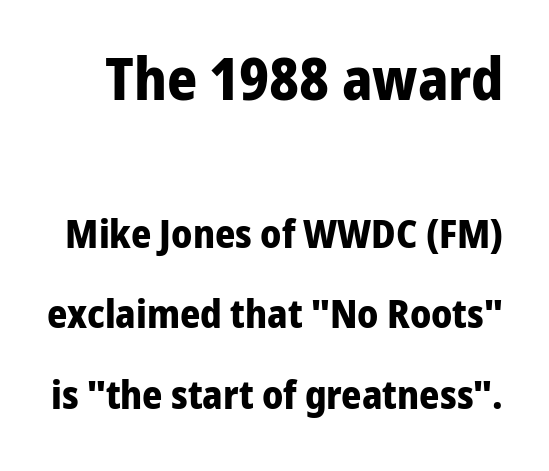
Of the two passages, the one on top uses the larger point size. This sample uses plain, unmodified letter spacing. The type sits square on the baseline with zero lean. The rendering uses natural spacing where letterforms have individual widths. Interline gaps are noticeably wide in this sample.
